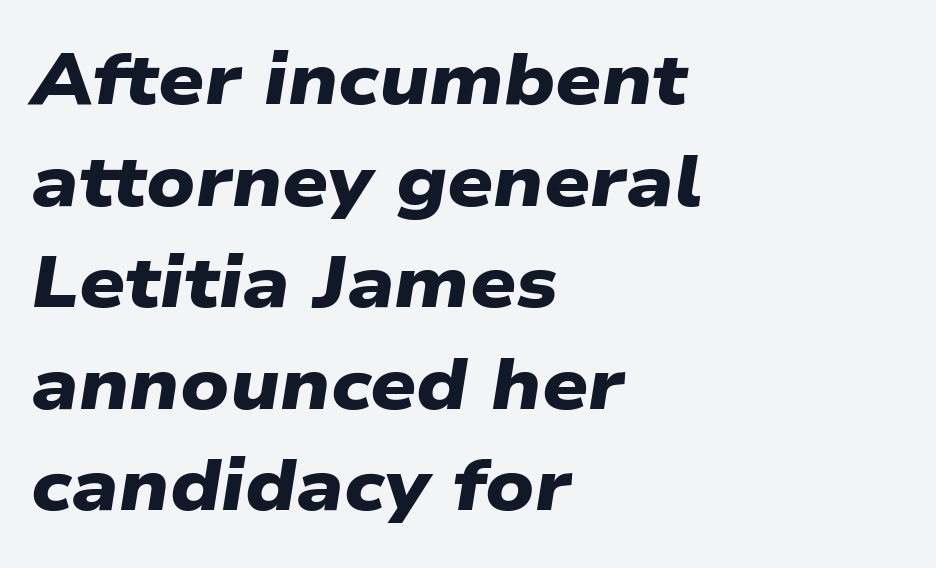
{"serif": "no", "bold": "yes", "weight": "heavy", "width": "wide", "stroke_contrast": "low", "x_height": "medium", "monospaced": "no", "underline": "no", "align": "left", "line_spacing": "normal", "line_spacing_ratio": 1.41, "letter_spacing": "normal", "letter_spacing_em": 0.0, "glyph_px": 72}
